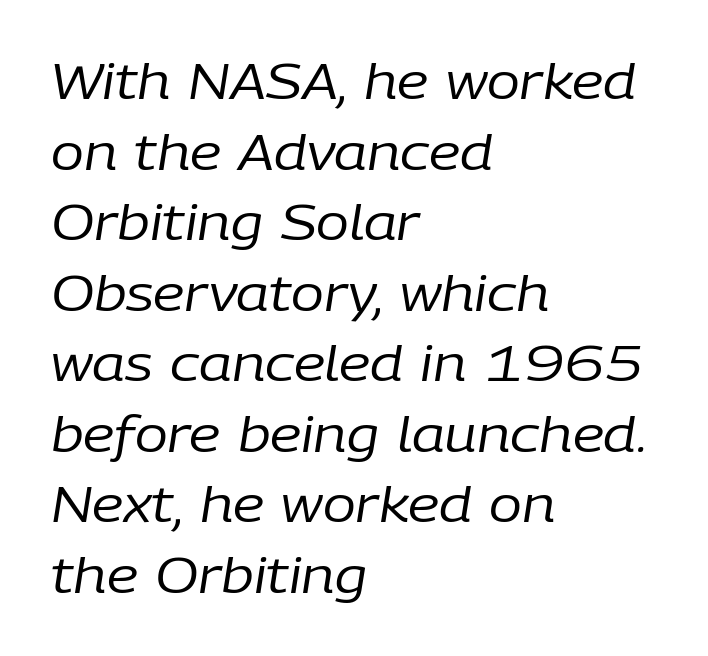
The image shows 49 px regular-weight type, italic (leaning right); set left-aligned, normal line spacing (1.44x), normal letter spacing, not underlined; low stroke contrast and a medium x-height.
